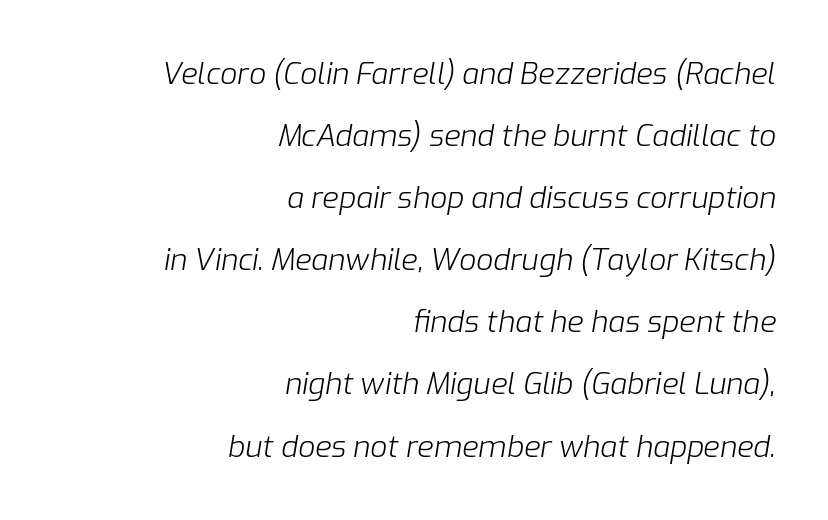
Q: Is the text bold? A: No.
Q: Is the text italic (slanted)? A: Yes, it leans right by about 9 degrees.
Q: Is the text underlined? A: No.
Q: How is the paragraph aligned? A: Right-aligned.
Q: Is the spacing between letters normal or unusually wide? A: Normal.
Q: Is the spacing between lines tight, normal or loose? A: Loose.
Q: Width (condensed, normal, or wide)? A: Normal.
Q: Stroke contrast? A: Low.
Q: x-height? A: Medium.
Q: Monospaced? A: No.
